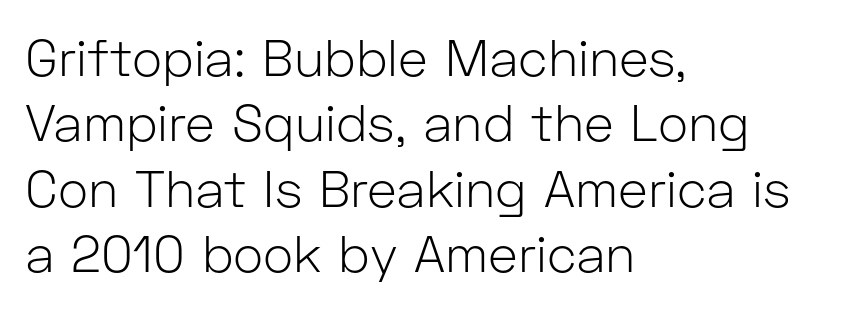
The image shows 51 px light sans-serif type, upright; set left-aligned, normal line spacing (1.28x), normal letter spacing, not underlined; low stroke contrast and a medium x-height.
